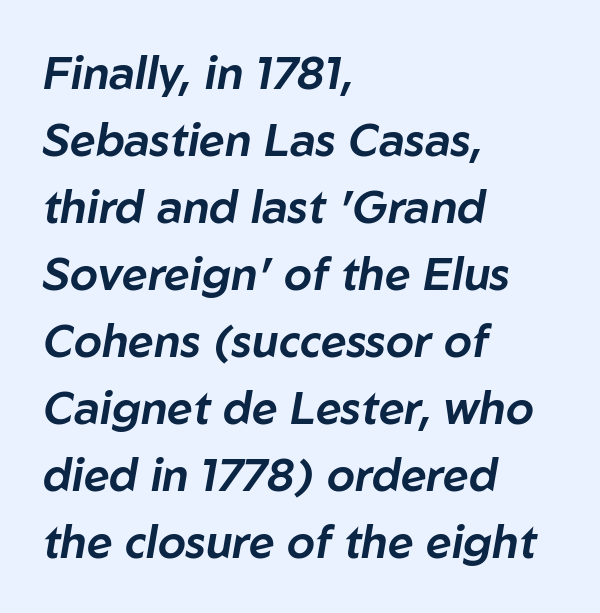
The image shows 45 px text type, italic (leaning right); set left-aligned, normal line spacing (1.49x), normal letter spacing, not underlined; low stroke contrast and a medium x-height.
